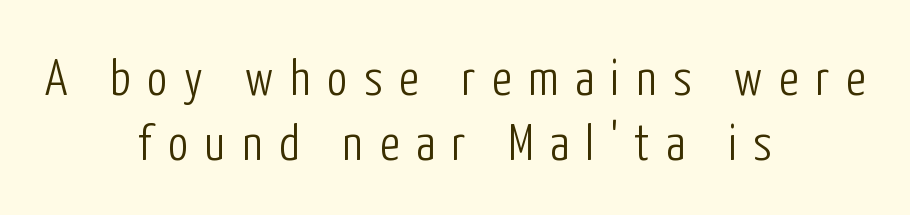
Varying glyph widths throughout — classic text-font behaviour. Italic? Not at all — the glyphs are vertical. No letter is thick-stroked: the sample isn't bold. These lines are centered, leaving both edges ragged. Letter spacing: wide. Letters rest on an invisible, unmarked baseline.
